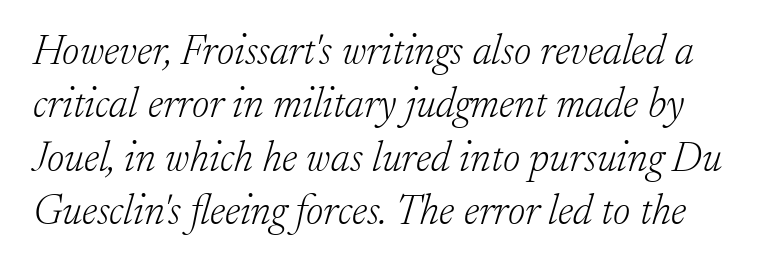
Q: Is the text bold? A: No.
Q: Is the text italic (slanted)? A: Yes, it leans right by about 17 degrees.
Q: Is the typeface a serif or a sans-serif typeface? A: Serif.
Q: Is the text underlined? A: No.
Q: Is the spacing between letters normal or unusually wide? A: Normal.
Q: Is the spacing between lines tight, normal or loose? A: Normal.
Q: Width (condensed, normal, or wide)? A: Normal.
Q: Stroke contrast? A: Low.
Q: x-height? A: Small.
Q: Monospaced? A: No.
